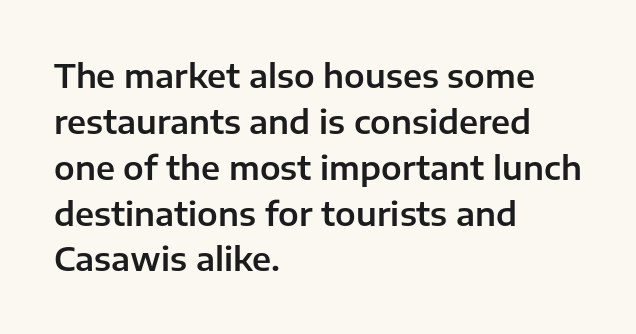
The image shows 33 px sans-serif type, upright; set left-aligned, normal line spacing (1.39x), normal letter spacing, not underlined; low stroke contrast and a medium x-height.
